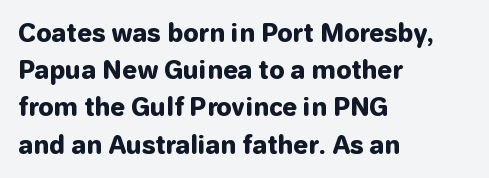
The passage shown has conventional tracking throughout. Underline: absent. The lines in this sample share a left origin and differ only in where they stop. These lines carry a lot of weight — the face is fully bold. Leading: standard. Characters remain perfectly vertical along every line.
